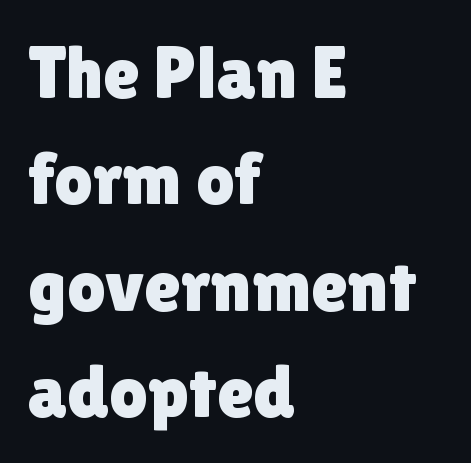
Q: Is the text italic (slanted)? A: No, it is upright.
Q: Is the typeface a serif or a sans-serif typeface? A: Sans-serif.
Q: Is the text underlined? A: No.
Q: How is the paragraph aligned? A: Left-aligned.
Q: Is the spacing between letters normal or unusually wide? A: Normal.
Q: Is the spacing between lines tight, normal or loose? A: Normal.
Q: Width (condensed, normal, or wide)? A: Normal.
Q: x-height? A: Medium.
Q: Monospaced? A: No.
